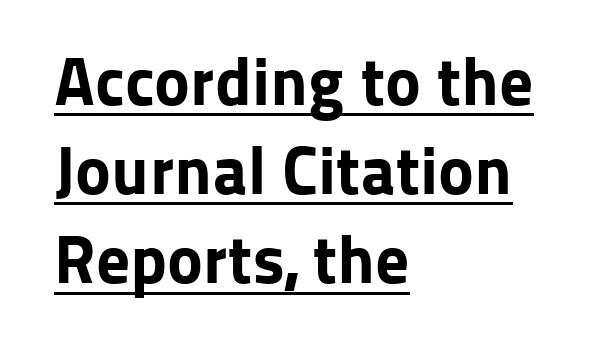
Q: Is the text bold? A: Yes.
Q: Is the text italic (slanted)? A: No, it is upright.
Q: Is the typeface a serif or a sans-serif typeface? A: Sans-serif.
Q: Is the text underlined? A: Yes.
Q: How is the paragraph aligned? A: Left-aligned.
Q: Is the spacing between letters normal or unusually wide? A: Normal.
Q: Is the spacing between lines tight, normal or loose? A: Normal.
Q: Width (condensed, normal, or wide)? A: Normal.
Q: Stroke contrast? A: Low.
Q: x-height? A: Medium.
Q: Monospaced? A: No.
